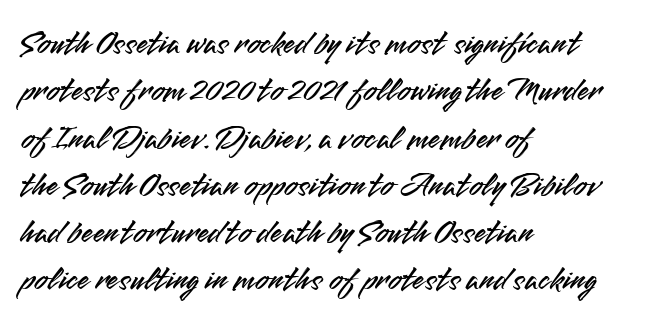
The image shows 34 px sans-serif type; set left-aligned, normal line spacing (1.39x), normal letter spacing, not underlined; medium stroke contrast and a small x-height.
